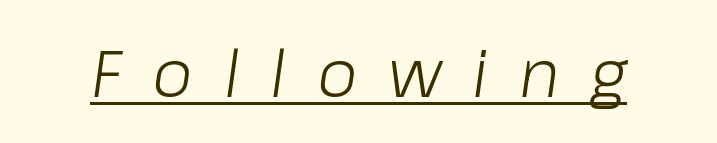
The typesetter has applied underlining to the passage shown. Think of a printed novel: that variable character pitch is what you see here. No extra ink here — the face is not bold. This rendering widens character spacing well past its baseline value. A typesetter would mark this as italic.
